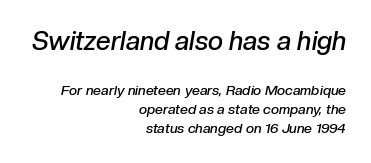
The image shows 26 px text type, italic (leaning right); set right-aligned, normal line spacing (1.36x), normal letter spacing, not underlined; the first (top) block is 1.86x larger.
